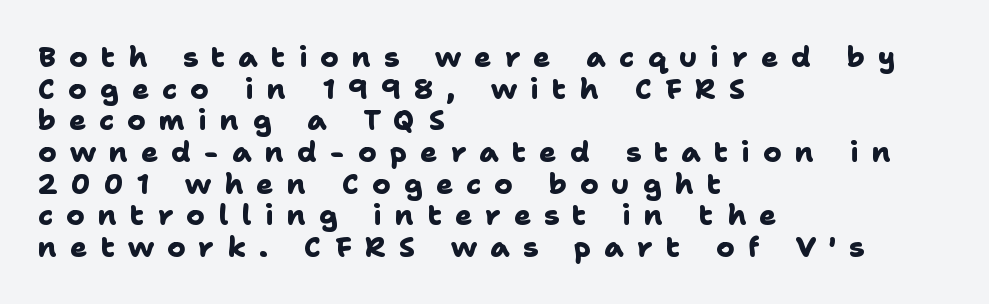
{"serif": "no", "bold": "yes", "weight": "heavy", "width": "normal", "stroke_contrast": "low", "x_height": "medium", "monospaced": "no", "underline": "no", "align": "left", "line_spacing": "tight", "line_spacing_ratio": 1.13, "letter_spacing": "wide", "letter_spacing_em": 0.47, "glyph_px": 28}
